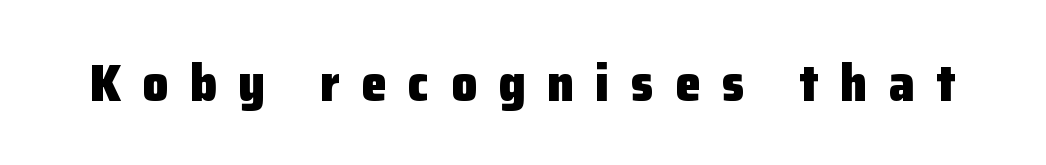
Summary of weight: heavy, a full bold. The passage shown has open, widely tracked lettering throughout. Is this a fixed-width face? No — the glyphs have proportional, varying widths. The zone under the glyphs is completely vacant. The rendering shows plain stroke endings on the letterforms — a sans-serif design. Posture: vertical.
